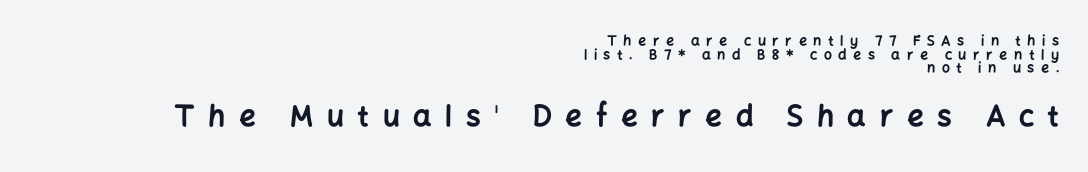
The image shows 29 px bold sans-serif type, upright; set right-aligned, tight line spacing (0.98x), unusually wide letter spacing (+0.47 em), not underlined; the second (bottom) block is 2.07x larger; low stroke contrast and a medium x-height.
